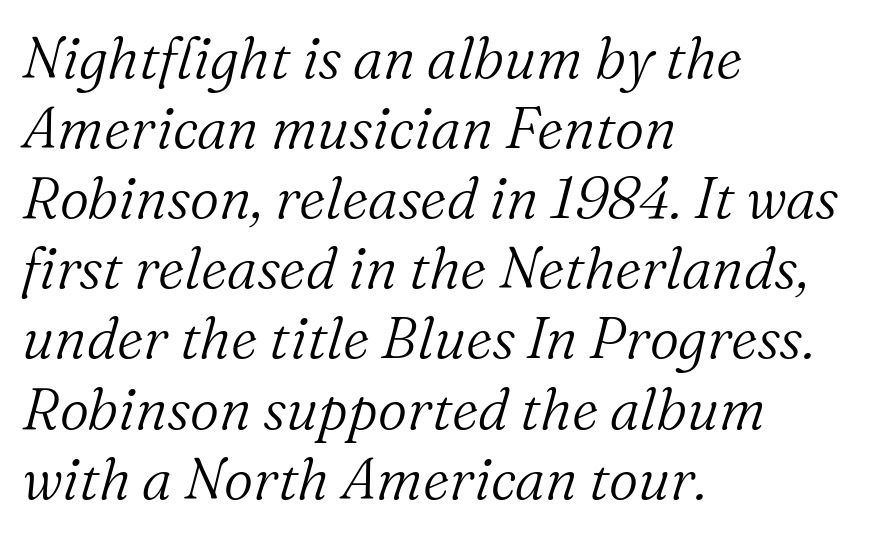
The letters sit at their default tracking, neither squeezed nor spread. Each letter keeps its own natural width here, so spacing adapts to shape. The setting favours the left margin, as ordinary paragraphs usually do. The passage shown is not bold in any degree.
